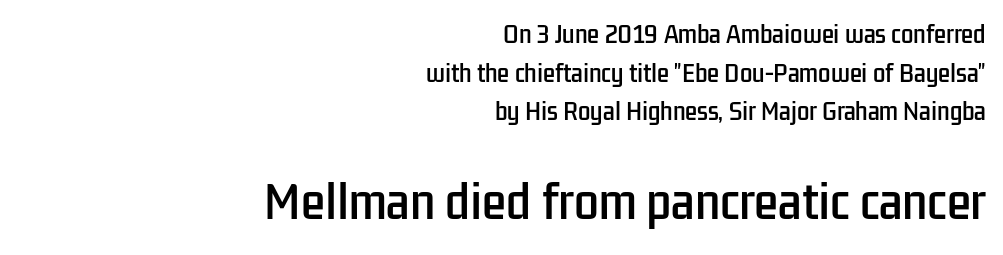
The image shows 44 px condensed sans-serif type, upright; set right-aligned, line spacing 1.76x, normal letter spacing, not underlined; the second (bottom) block is 2.0x larger; low stroke contrast and a medium x-height.
